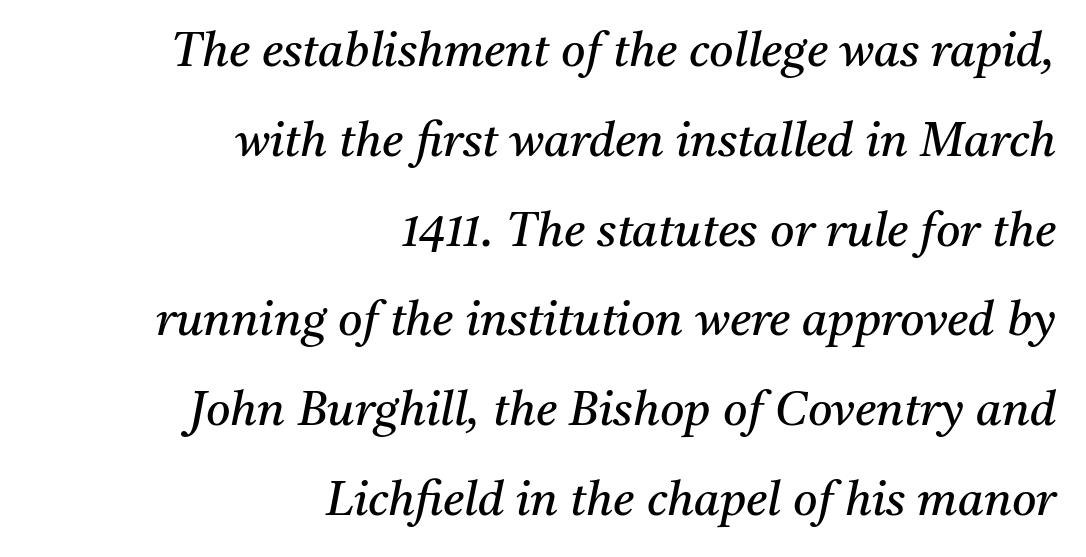
The image shows 47 px regular-weight serif type, italic (leaning right); set right-aligned, loose line spacing (1.91x), normal letter spacing, not underlined; medium stroke contrast and a medium x-height.
